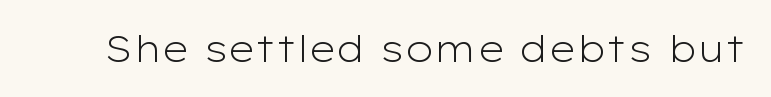
A quiet, ordinary-to-light weight characterises the typeface. The face used here is rendered with its standard letterfit. Each letter's strokes conclude bluntly, with no projecting serifs. The axis of the letterforms is exactly vertical. Proportional: the letters do not fall into vertical columns.
